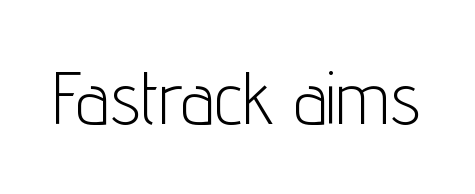
The image shows 73 px light, condensed sans-serif type, upright; set normal letter spacing, not underlined; low stroke contrast and a medium x-height.
